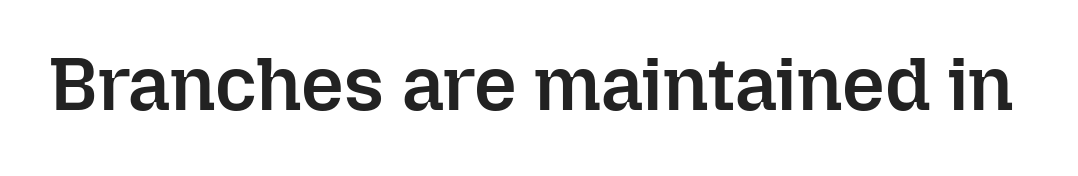
The line texture is even and compact thanks to regular tracking. Unlike italic type, these characters show no tilt at all. Looks like regular typesetting: each glyph gets only the width it needs. The font is running at a semibold setting, under full bold. Check the space under the baseline: it is left empty.
